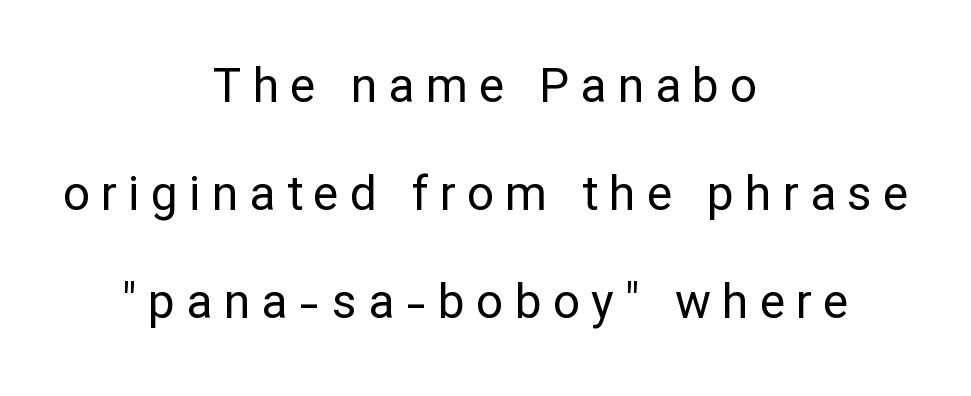
Q: Is the text bold? A: No.
Q: Is the text italic (slanted)? A: No, it is upright.
Q: Is the typeface a serif or a sans-serif typeface? A: Sans-serif.
Q: Is the text underlined? A: No.
Q: How is the paragraph aligned? A: Centered.
Q: Is the spacing between letters normal or unusually wide? A: Unusually wide.
Q: Is the spacing between lines tight, normal or loose? A: Loose.
Q: Width (condensed, normal, or wide)? A: Normal.
Q: Stroke contrast? A: Low.
Q: x-height? A: Medium.
Q: Monospaced? A: No.
